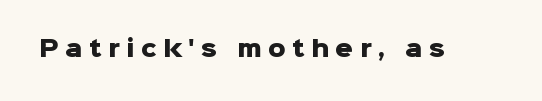
The image shows 22 px bold type, upright; set unusually wide letter spacing (+0.29 em), not underlined.
